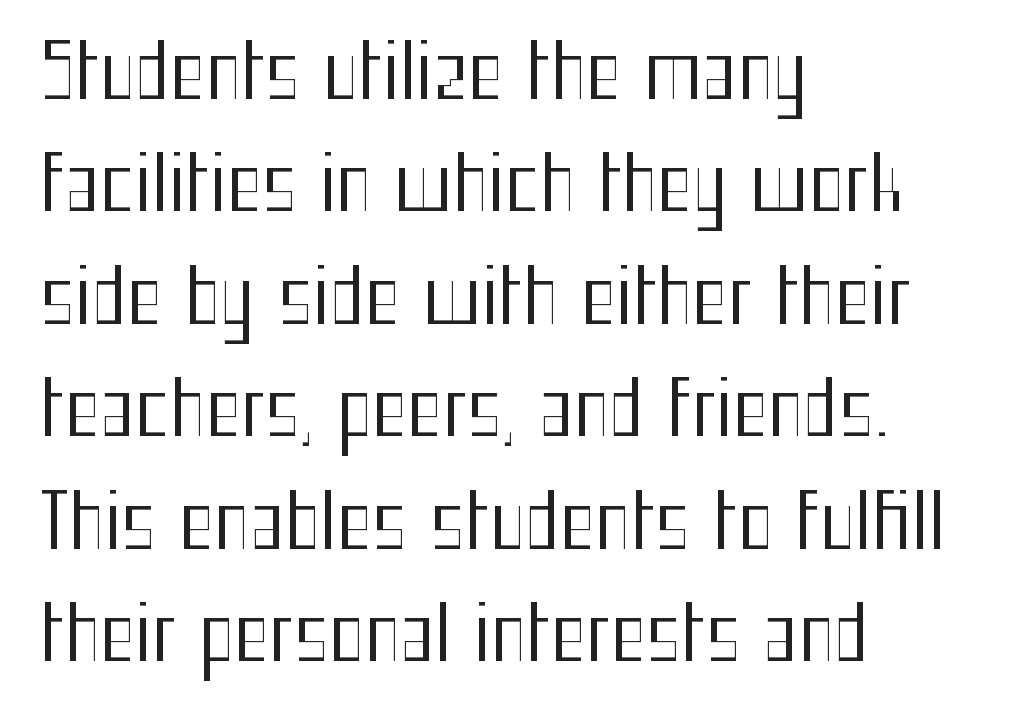
Q: Is the text bold? A: No.
Q: Is the text italic (slanted)? A: No, it is upright.
Q: Is the typeface a serif or a sans-serif typeface? A: Sans-serif.
Q: Is the text underlined? A: No.
Q: How is the paragraph aligned? A: Left-aligned.
Q: Is the spacing between letters normal or unusually wide? A: Normal.
Q: Is the spacing between lines tight, normal or loose? A: Normal.
Q: Width (condensed, normal, or wide)? A: Condensed.
Q: Stroke contrast? A: Medium.
Q: x-height? A: Medium.
Q: Monospaced? A: No.
